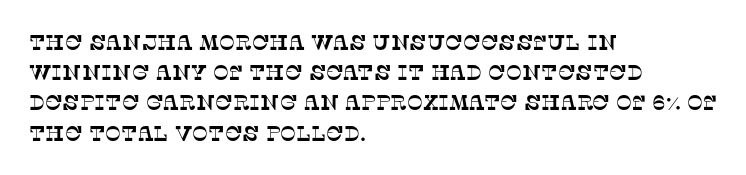
Lines of text with bare space underneath. A classic flush-left, rag-right setting is used for this passage. A typesetter would call this leading conventional body-copy spacing. This rendering leaves character spacing at its baseline value.
